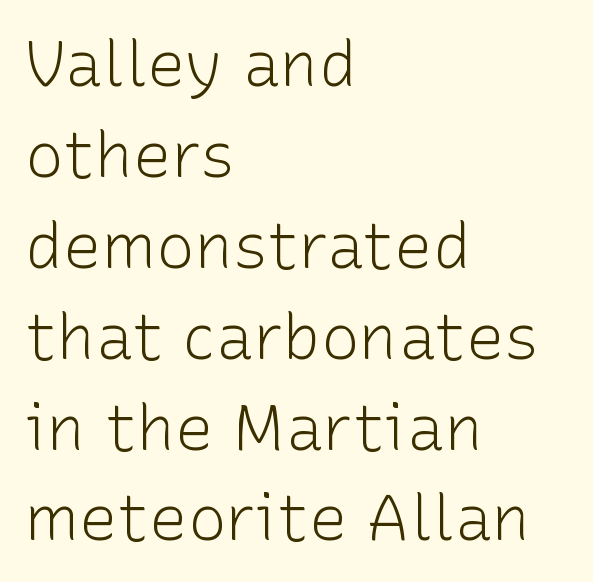
{"serif": "no", "italic": "no", "bold": "no", "weight": "light", "width": "normal", "stroke_contrast": "low", "x_height": "medium", "monospaced": "no", "underline": "no", "align": "left", "line_spacing": "normal", "line_spacing_ratio": 1.42, "letter_spacing": "normal", "letter_spacing_em": 0.0, "glyph_px": 64}
